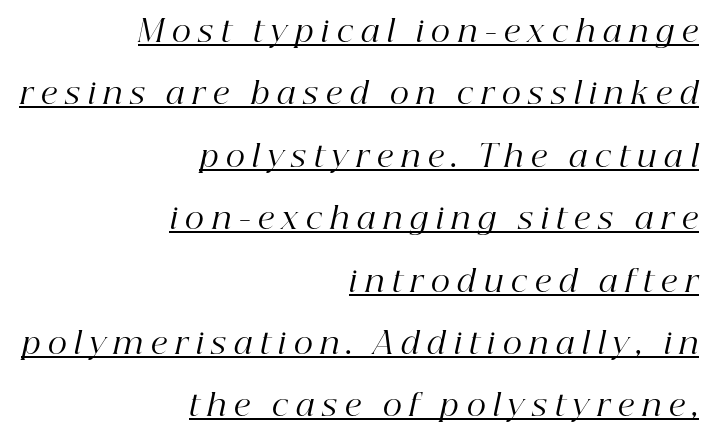
The image shows 30 px regular-weight serif type, italic (leaning right); set right-aligned, loose line spacing (2.08x), unusually wide letter spacing (+0.26 em), underlined; high stroke contrast and a medium x-height.
